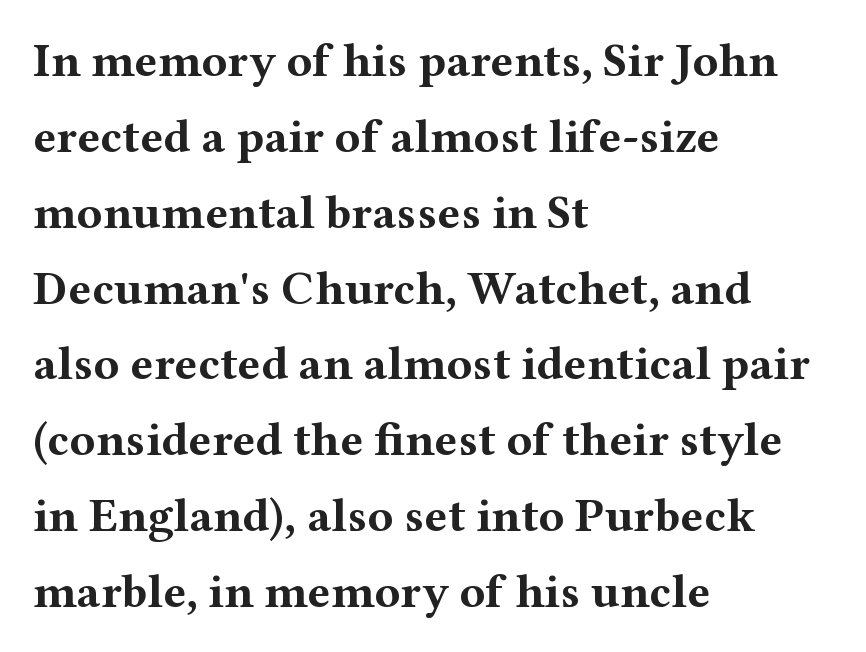
Horizontal alignment here is leftward, the default for most running prose. The block of text has a typical density, with ordinary space between rows. This sample uses plain, unmodified letter spacing. Every stem runs plumb, perpendicular to the baseline. The strokes are fattened all the way to bold. The specimen omits any rule beneath the text block's lines.
